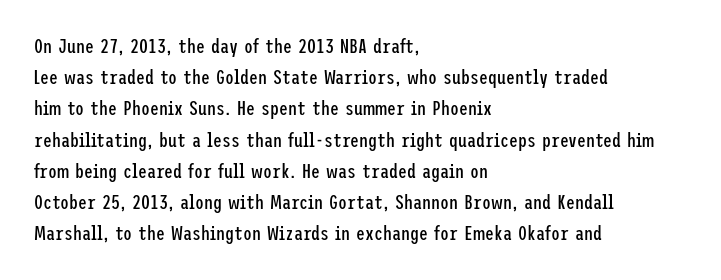
Between one letter and the next there's only the usual sliver of space. Letters rest on an invisible, unmarked baseline. Does the copy run flush right? No — it runs flush left. Nothing heavy about these letters — not bold at all.
